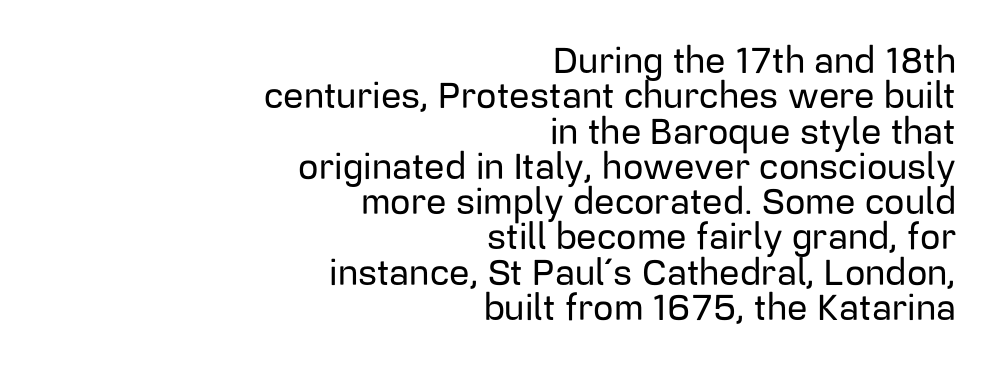
This sample trades vertical openness for compactness between lines. The typesetter chose a ragged-left arrangement here. Decoration check: the copy has no underline. Characters remain perfectly vertical along every line.
